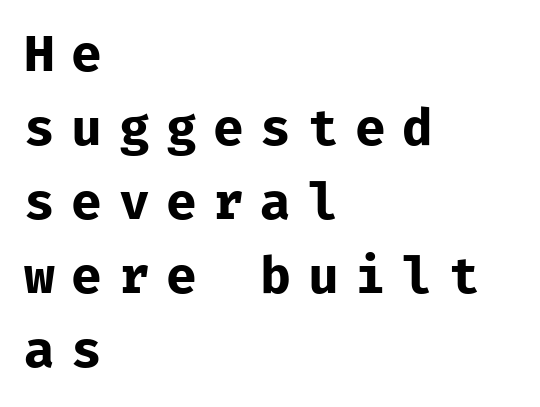
Observe the wide spacing: letters keep a clear distance from each other. A typesetter would label this face a sans. Horizontal alignment here is leftward, the default for most running prose. Evenly set lines give the paragraph a standard silhouette. A full-strength bold gives these letters their thick strokes. The specimen reads as upright at a glance.
